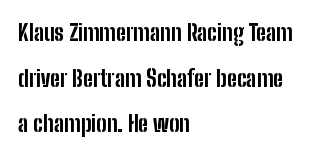
Glance below the letters and you will spot only blank space. The lines are quadded left. Italic: no, the glyphs are upright roman. Heavy-handed strokes throughout: this text is bold.
